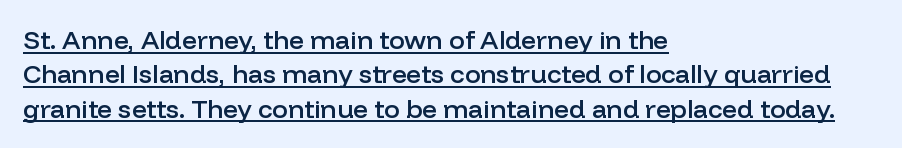
{"italic": "no", "bold": "semi", "underline": "yes", "align": "left", "line_spacing": "normal", "line_spacing_ratio": 1.32, "letter_spacing": "normal", "letter_spacing_em": 0.0, "glyph_px": 26}
